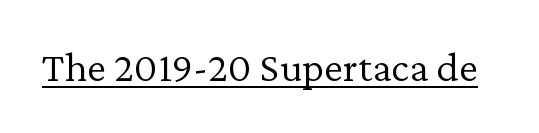
Posture: straight, roman, zero tilt. Do the characters align in a grid? No, the font is proportional. This reads as an unemphasized weight, regular at the heaviest. Is there an underline? Yes — a line sits under the letters. A typesetter would label this face a serif. The type is set solid horizontally, with unmodified tracking.
